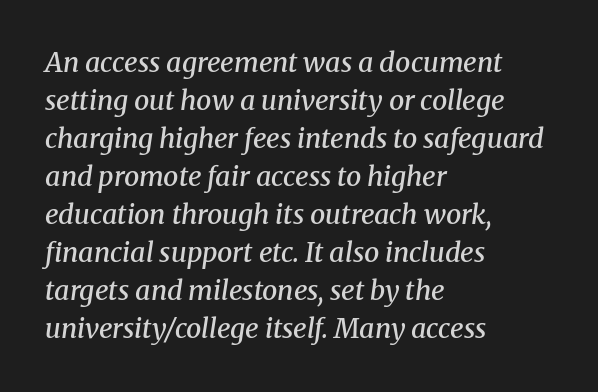
Looking at the ascenders, they clearly lean. The foot of each line stays bare and open. Look at the tracking — it's just the regular setting, nothing added. The strokes are fattened partway — semibold, not bold. How would I describe the line gaps? Plain and ordinary.
